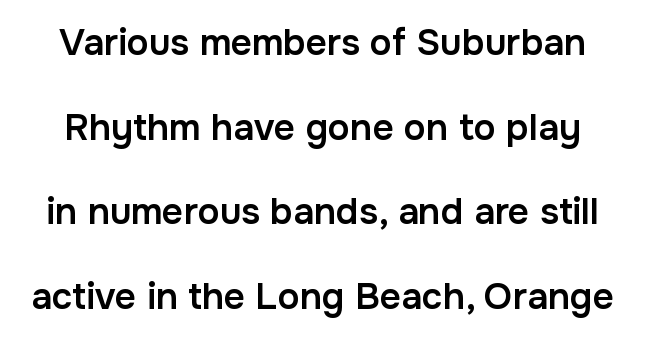
Q: Is the text bold? A: Semi-bold.
Q: Is the text italic (slanted)? A: No, it is upright.
Q: Is the typeface a serif or a sans-serif typeface? A: Sans-serif.
Q: Is the text underlined? A: No.
Q: Is the spacing between letters normal or unusually wide? A: Normal.
Q: Is the spacing between lines tight, normal or loose? A: Loose.
Q: Width (condensed, normal, or wide)? A: Normal.
Q: Stroke contrast? A: Low.
Q: x-height? A: Medium.
Q: Monospaced? A: No.
